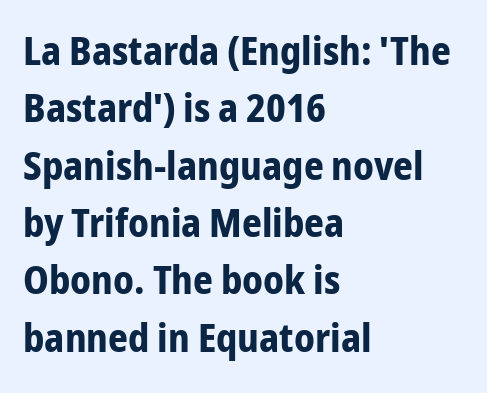
Q: Is the text bold? A: Yes.
Q: Is the text italic (slanted)? A: No, it is upright.
Q: Is the typeface a serif or a sans-serif typeface? A: Sans-serif.
Q: Is the text underlined? A: No.
Q: How is the paragraph aligned? A: Left-aligned.
Q: Is the spacing between letters normal or unusually wide? A: Normal.
Q: Is the spacing between lines tight, normal or loose? A: Normal.
Q: Width (condensed, normal, or wide)? A: Condensed.
Q: Stroke contrast? A: Low.
Q: x-height? A: Medium.
Q: Monospaced? A: No.
